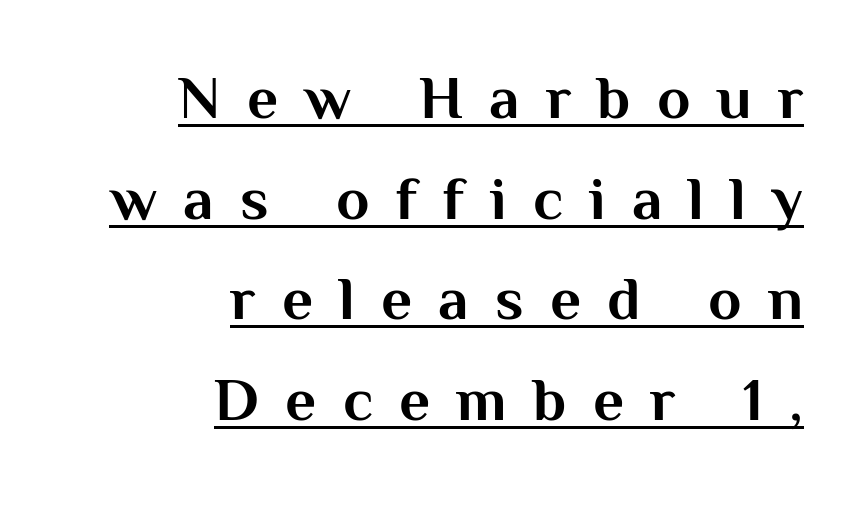
Q: Is the text bold? A: Yes.
Q: Is the text italic (slanted)? A: No, it is upright.
Q: Is the typeface a serif or a sans-serif typeface? A: Sans-serif.
Q: Is the text underlined? A: Yes.
Q: How is the paragraph aligned? A: Right-aligned.
Q: Is the spacing between letters normal or unusually wide? A: Unusually wide.
Q: Is the spacing between lines tight, normal or loose? A: Normal.
Q: Width (condensed, normal, or wide)? A: Normal.
Q: Stroke contrast? A: Medium.
Q: x-height? A: Medium.
Q: Monospaced? A: No.
